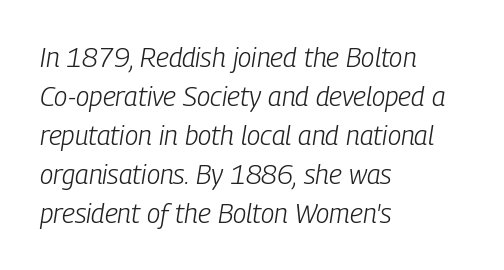
The image shows 27 px text type, italic (leaning right); set left-aligned, normal line spacing (1.44x), normal letter spacing, not underlined.
